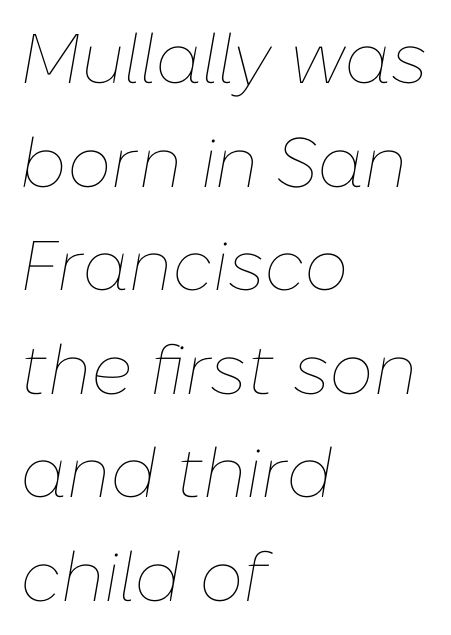
Q: Is the text bold? A: No.
Q: Is the text italic (slanted)? A: Yes, it leans right by about 10 degrees.
Q: Is the text underlined? A: No.
Q: How is the paragraph aligned? A: Left-aligned.
Q: Is the spacing between letters normal or unusually wide? A: Normal.
Q: Is the spacing between lines tight, normal or loose? A: Normal.
Q: Width (condensed, normal, or wide)? A: Normal.
Q: Stroke contrast? A: Low.
Q: x-height? A: Medium.
Q: Monospaced? A: No.
